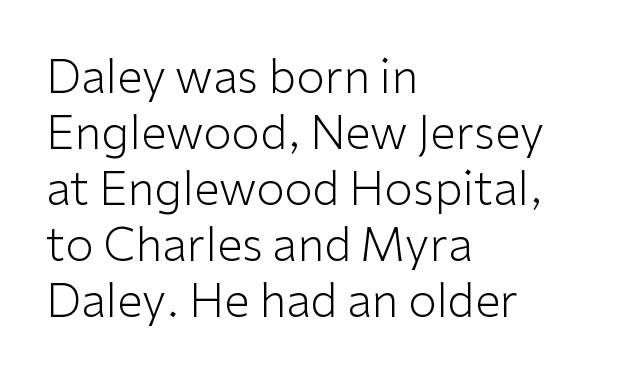
Character widths vary here, with narrow letters taking less room than wide ones. Which margin do the lines hug? The left one — the right edge is uneven. Serifs: no, the terminals of the letterforms are clean. The passage shown has conventional tracking throughout.
